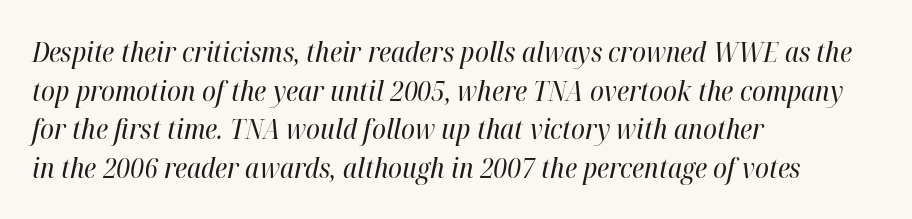
The image shows 28 px regular-weight, condensed type, italic (leaning right); set left-aligned, normal line spacing (1.38x), normal letter spacing, not underlined; high stroke contrast and a medium x-height.
